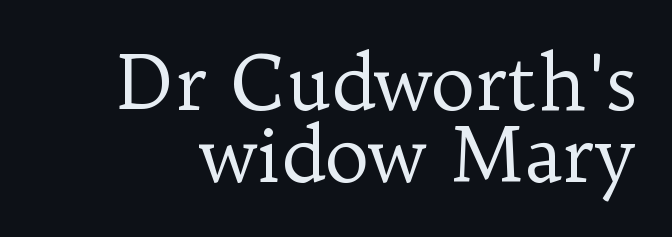
Q: Is the text bold? A: No.
Q: Is the text italic (slanted)? A: No, it is upright.
Q: Is the typeface a serif or a sans-serif typeface? A: Serif.
Q: Is the text underlined? A: No.
Q: Is the spacing between letters normal or unusually wide? A: Normal.
Q: Is the spacing between lines tight, normal or loose? A: Tight.
Q: Width (condensed, normal, or wide)? A: Normal.
Q: Stroke contrast? A: Low.
Q: x-height? A: Medium.
Q: Monospaced? A: No.
